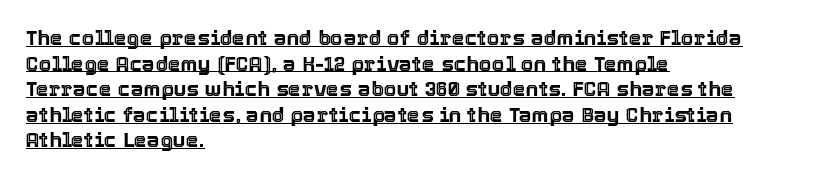
{"italic": "no", "underline": "yes", "align": "left", "line_spacing_ratio": 1.22, "letter_spacing": "normal", "letter_spacing_em": 0.0, "glyph_px": 21}
